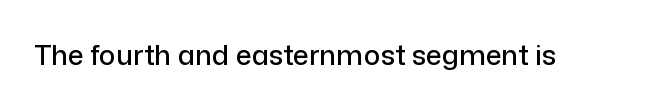
{"serif": "no", "italic": "no", "width": "normal", "stroke_contrast": "low", "x_height": "medium", "monospaced": "no", "underline": "no", "letter_spacing": "normal", "letter_spacing_em": 0.0, "glyph_px": 28}
